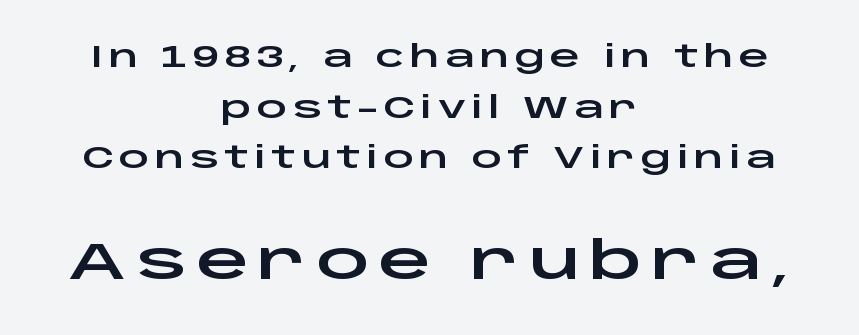
Posture: straight, roman, zero tilt. Underline: absent. Examine the stroke ends and you'll find no serifs. The paragraph shown floats in the horizontal middle. Vertically, the passage feels balanced, rows spaced as you'd expect. Think of a printed novel: that variable character pitch is what you see here.
